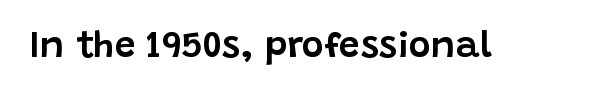
The image shows 37 px sans-serif type, upright; set normal letter spacing, not underlined; low stroke contrast and a large x-height.
